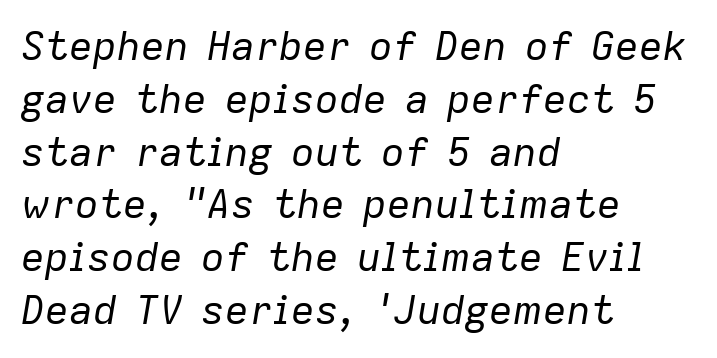
The image shows 40 px regular-weight type, italic (leaning right); set left-aligned, normal line spacing (1.32x), normal letter spacing, not underlined; low stroke contrast and a medium x-height.
